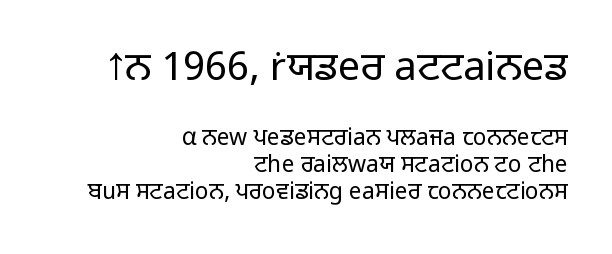
The image shows 40 px light sans-serif type, upright; set right-aligned, line spacing 1.19x, normal letter spacing, not underlined; the first (top) block is 1.74x larger; low stroke contrast and a medium x-height.
